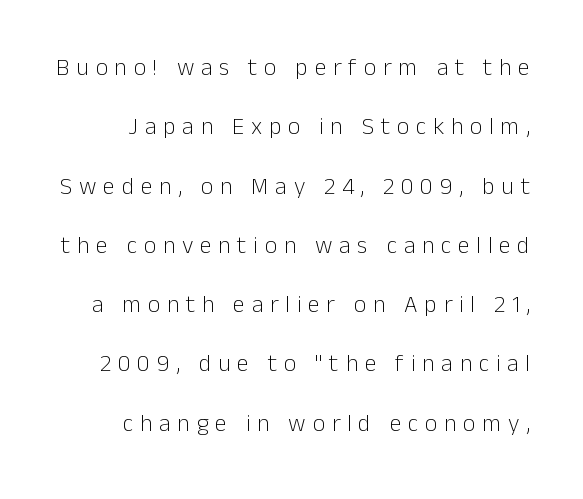
{"italic": "no", "bold": "no", "underline": "no", "line_spacing": "loose", "line_spacing_ratio": 2.47, "letter_spacing": "wide", "letter_spacing_em": 0.28, "glyph_px": 24}
